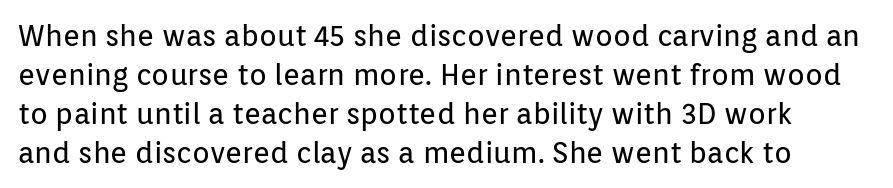
{"serif": "no", "italic": "no", "bold": "no", "weight": "regular", "width": "normal", "stroke_contrast": "low", "x_height": "medium", "monospaced": "no", "underline": "no", "line_spacing": "normal", "line_spacing_ratio": 1.34, "letter_spacing": "normal", "letter_spacing_em": 0.0, "glyph_px": 29}
